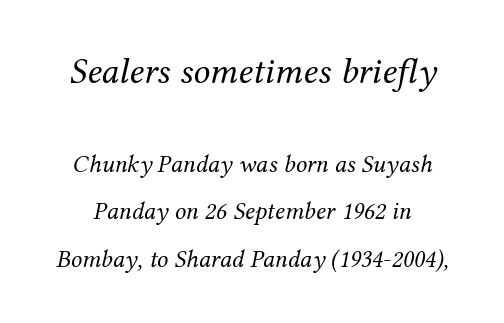
Q: Is the text bold? A: No.
Q: Is the text italic (slanted)? A: Yes, it leans right by about 12 degrees.
Q: Is the typeface a serif or a sans-serif typeface? A: Serif.
Q: Is the text underlined? A: No.
Q: Is the spacing between letters normal or unusually wide? A: Normal.
Q: Is the spacing between lines tight, normal or loose? A: Loose.
Q: Which block of text is set in a larger size, the first (top) or the second (bottom)? A: The first (top) one.
Q: Width (condensed, normal, or wide)? A: Normal.
Q: Stroke contrast? A: Medium.
Q: x-height? A: Medium.
Q: Monospaced? A: No.
